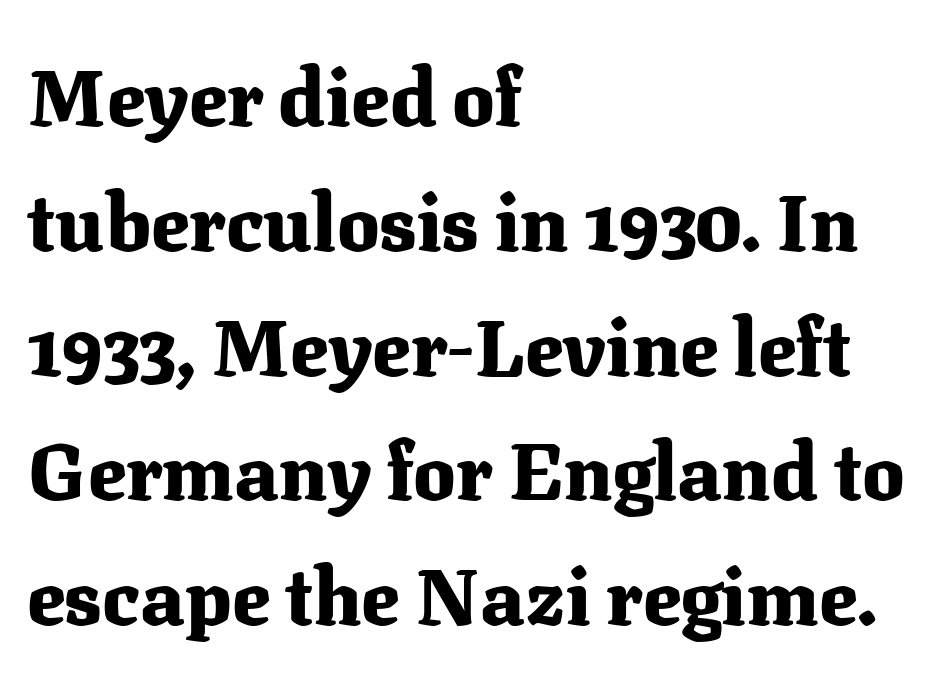
Check where the strokes stop: tiny serifs finish them off. Each word holds together tightly as a unit, with standard inter-letter gaps. Ordinary non-slanted type is in use. This sample keeps an unexceptional amount of space between lines.
